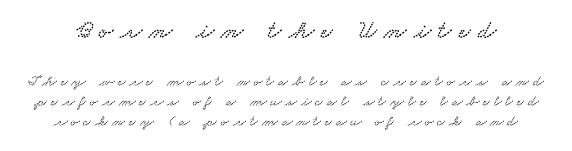
The passage shown has open, widely tracked lettering throughout. The first block has been scaled up relative to the second. No word sits above an underline. Rows of type keep a routine distance in the vertical direction.
